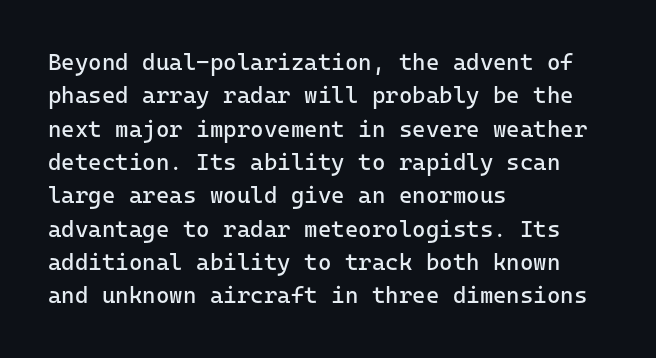
How would I describe the line gaps? Plain and ordinary. Just letters on the line, the space beneath them empty. Alignment: flush left. In terms of posture, this sample is upright.
